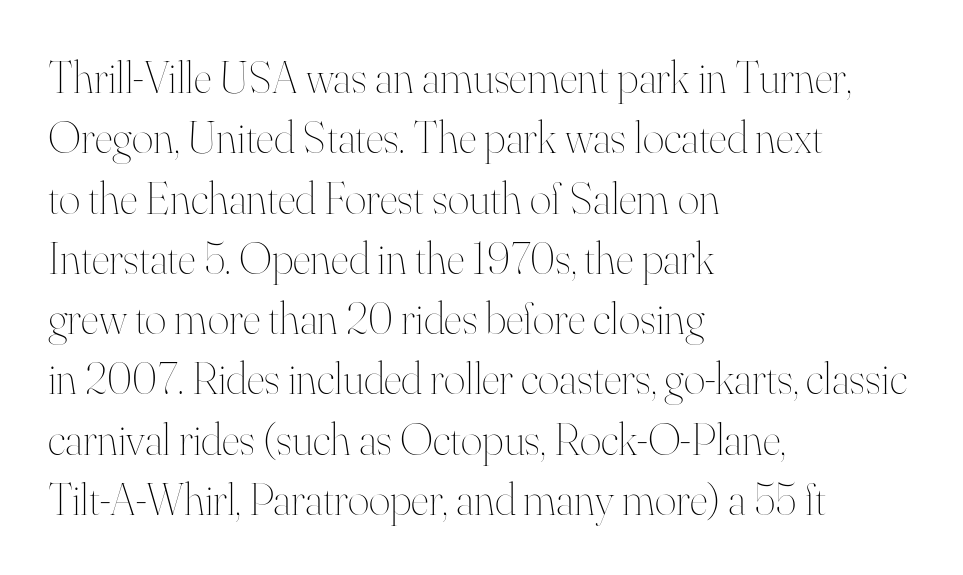
Q: Is the text bold? A: No.
Q: Is the text italic (slanted)? A: No, it is upright.
Q: Is the text underlined? A: No.
Q: How is the paragraph aligned? A: Left-aligned.
Q: Is the spacing between letters normal or unusually wide? A: Normal.
Q: Is the spacing between lines tight, normal or loose? A: Normal.
Q: Width (condensed, normal, or wide)? A: Normal.
Q: Stroke contrast? A: High.
Q: x-height? A: Small.
Q: Monospaced? A: No.
